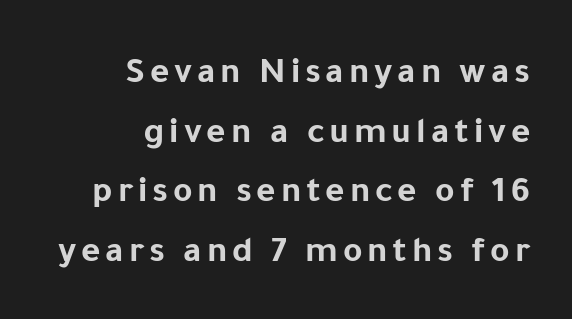
Each letter's strokes conclude bluntly, with no projecting serifs. Each glyph is drawn with heavy, bold strokes. The space beneath each line is pristine and unruled. Proportional: the letters do not fall into vertical columns. Italic: no, the glyphs are upright roman. These lines sit exactly where default settings would place them.
